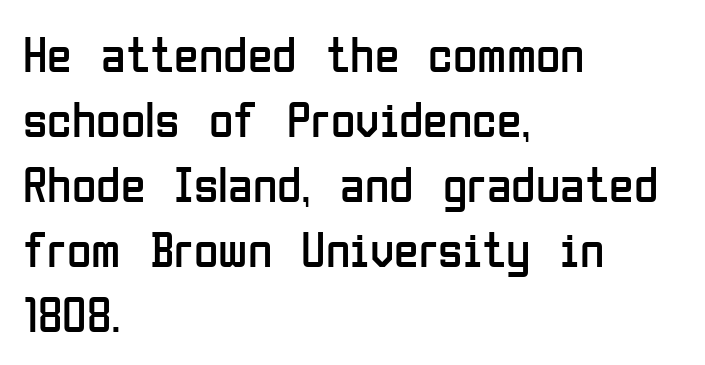
{"serif": "no", "italic": "no", "bold": "no", "weight": "regular", "width": "condensed", "stroke_contrast": "low", "x_height": "medium", "monospaced": "no", "underline": "no", "align": "left", "line_spacing": "normal", "line_spacing_ratio": 1.3, "letter_spacing": "normal", "letter_spacing_em": 0.0, "glyph_px": 50}
